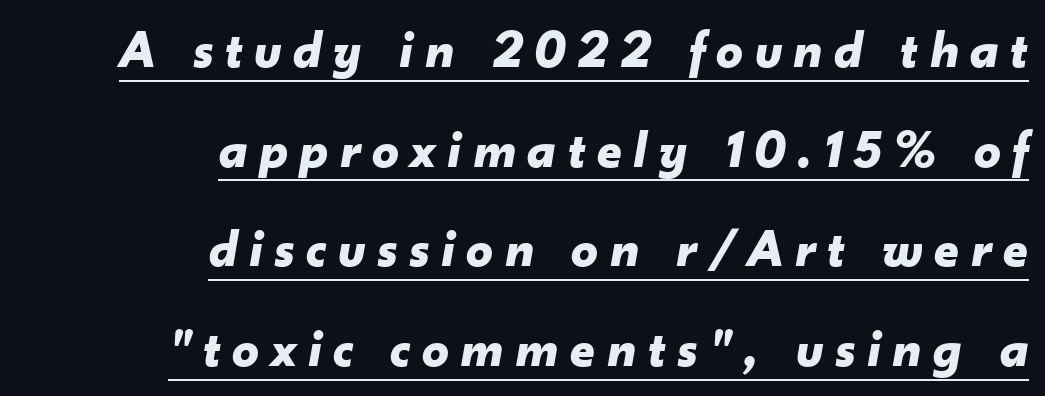
Q: Is the text bold? A: Yes.
Q: Is the text italic (slanted)? A: Yes, it leans right by about 10 degrees.
Q: Is the text underlined? A: Yes.
Q: How is the paragraph aligned? A: Right-aligned.
Q: Is the spacing between letters normal or unusually wide? A: Unusually wide.
Q: Width (condensed, normal, or wide)? A: Normal.
Q: Stroke contrast? A: Low.
Q: x-height? A: Small.
Q: Monospaced? A: No.
